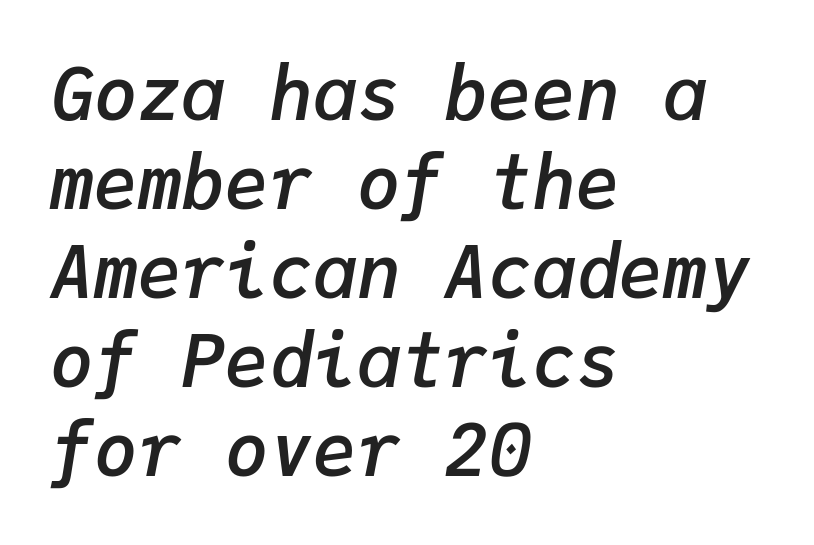
The image shows 73 px semibold type, italic (leaning right), monospaced; set left-aligned, line spacing 1.22x, normal letter spacing, not underlined; low stroke contrast and a medium x-height.
